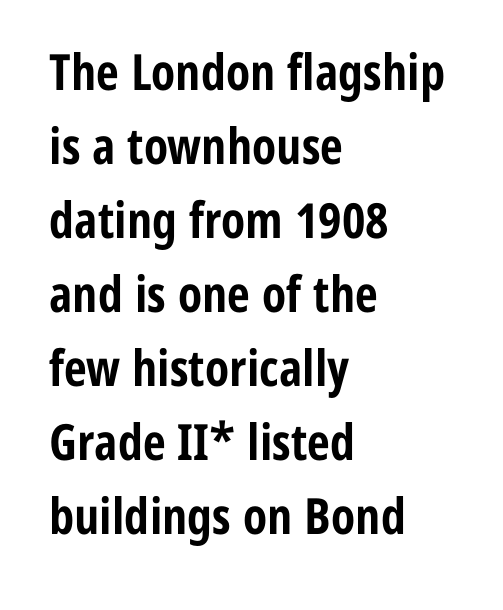
How heavy is the stroke? Heavy — this is a bold. A classic flush-left, rag-right setting is used for this passage. The specimen omits any rule beneath the text block's lines. You can tell it's not italic because the verticals are truly vertical. The font family rendered here belongs to the sans-serif group.
